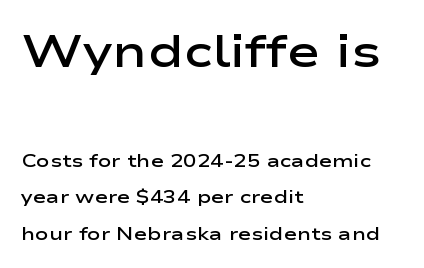
The image shows 45 px semibold, wide sans-serif type, upright; set left-aligned, loose line spacing (2.02x), normal letter spacing, not underlined; the first (top) block is 2.5x larger; low stroke contrast and a medium x-height.
